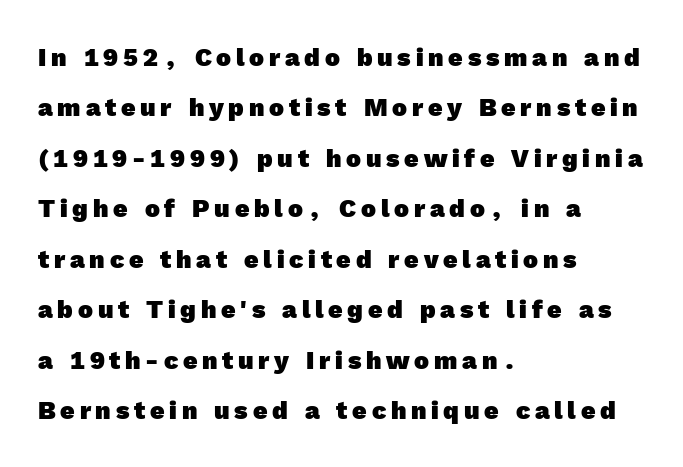
{"bold": "yes", "underline": "no", "align": "left", "line_spacing": "loose", "line_spacing_ratio": 2.02, "glyph_px": 25}
